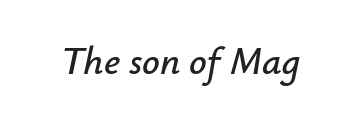
Decoration check: the copy has no underline. The face used here is proportionally spaced, like ordinary book or web type. Every character sits at an angle, as italics do. You could call the tracking neutral — neither tight nor loose.
